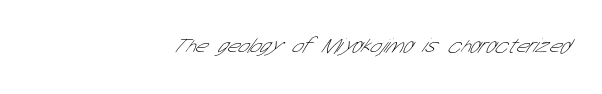
The image shows 21 px text type; set right-aligned, normal letter spacing, not underlined.
